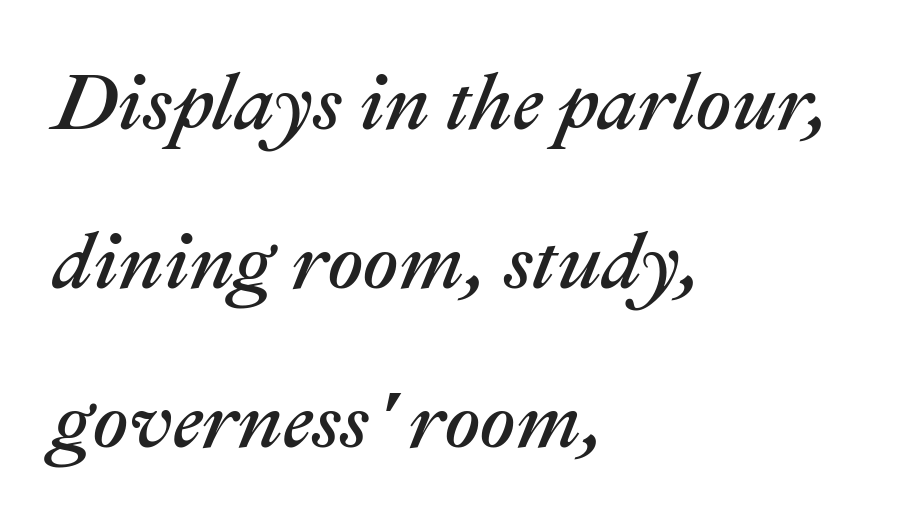
{"italic": "yes", "lean": "right", "slant_degrees": 22, "width": "normal", "stroke_contrast": "medium", "x_height": "medium", "monospaced": "no", "underline": "no", "align": "left", "line_spacing": "loose", "line_spacing_ratio": 2.01, "letter_spacing": "normal", "letter_spacing_em": 0.0, "glyph_px": 79}
